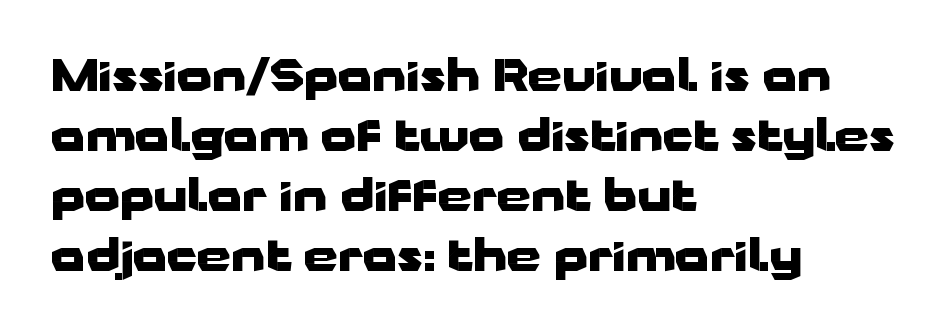
Q: Is the text bold? A: Yes.
Q: Is the text italic (slanted)? A: No, it is upright.
Q: Is the typeface a serif or a sans-serif typeface? A: Sans-serif.
Q: Is the text underlined? A: No.
Q: How is the paragraph aligned? A: Left-aligned.
Q: Is the spacing between letters normal or unusually wide? A: Normal.
Q: Is the spacing between lines tight, normal or loose? A: Normal.
Q: Width (condensed, normal, or wide)? A: Wide.
Q: Stroke contrast? A: Low.
Q: x-height? A: Medium.
Q: Monospaced? A: No.
